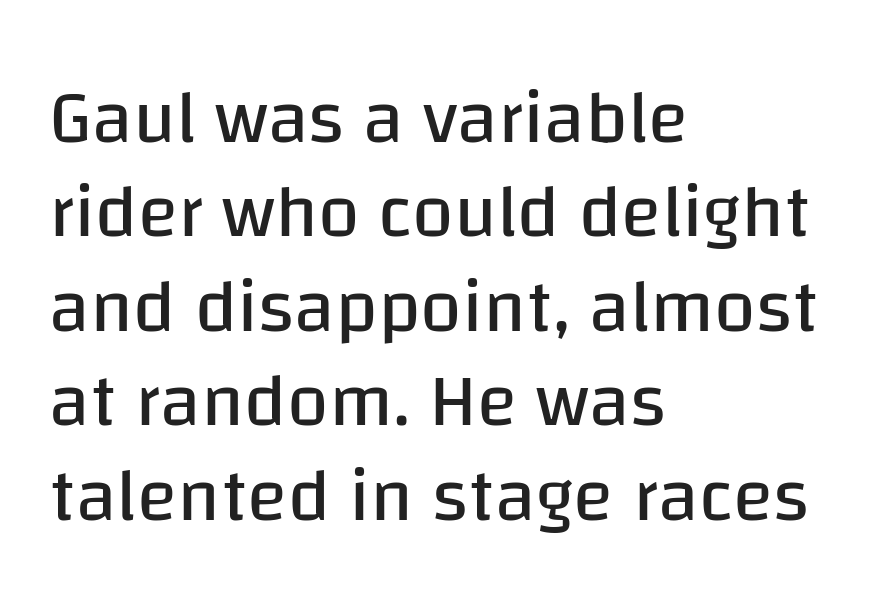
Is the letter spacing exaggerated? No — it looks like the ordinary default. The font is comparable to plain body text, perhaps lighter. This sample has the flowing, uneven cadence of proportional lettering. The font family rendered here belongs to the sans-serif group. The lettering stays uniformly vertical, giving the passage a roman look.
